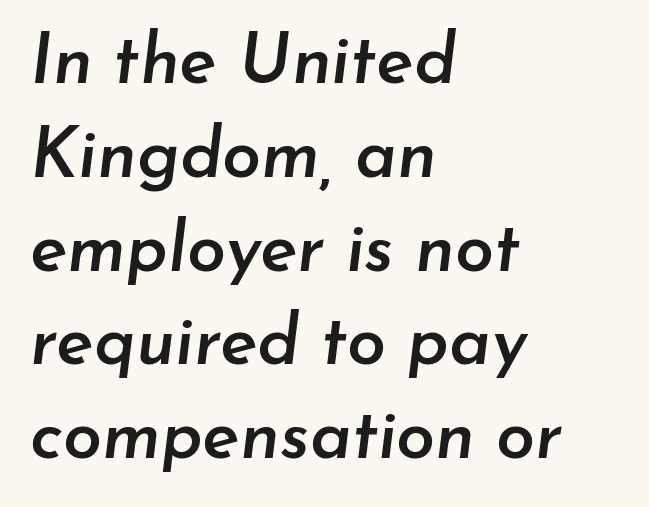
The ragged edge is on the right, which tells us the setting is flush left. I'd describe the lettering as semibold — firm but not a full bold. The letters advance in unequal steps, a hallmark of proportional type. Each word holds together tightly as a unit, with standard inter-letter gaps. Is there much room between lines? A standard amount, neither cramped nor airy. An italicized treatment has been applied to the whole sample.
